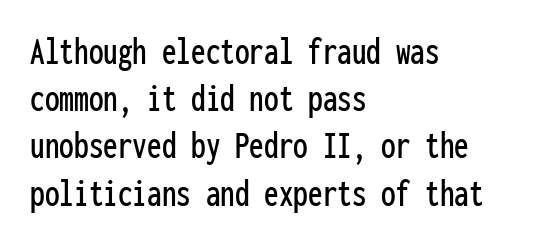
The image shows 39 px condensed sans-serif type, upright, monospaced; set left-aligned, line spacing 1.21x, normal letter spacing, not underlined; low stroke contrast and a medium x-height.
